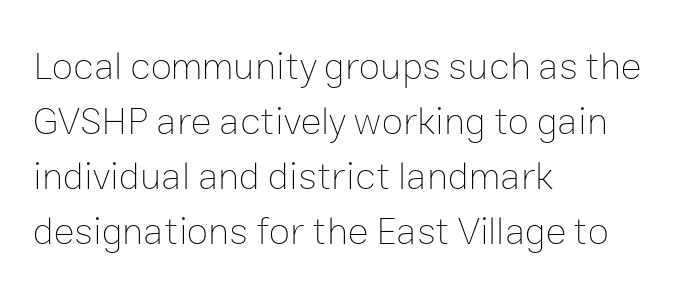
Whoever set this chose a conventional vertical rhythm. The gaps between neighbouring characters are ordinary and unremarkable. Ordinary non-slanted type is in use. The gap between lines stays unmarked. Is this a fixed-width face? No — the glyphs have proportional, varying widths.
